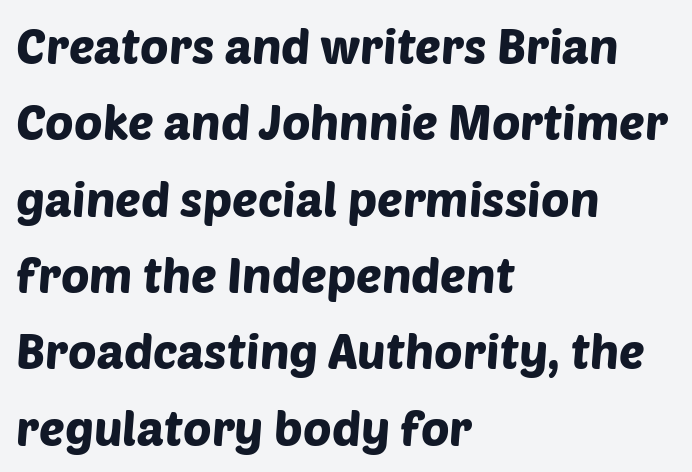
The image shows 48 px sans-serif type; set left-aligned, normal line spacing (1.59x), normal letter spacing, not underlined; low stroke contrast and a large x-height.
